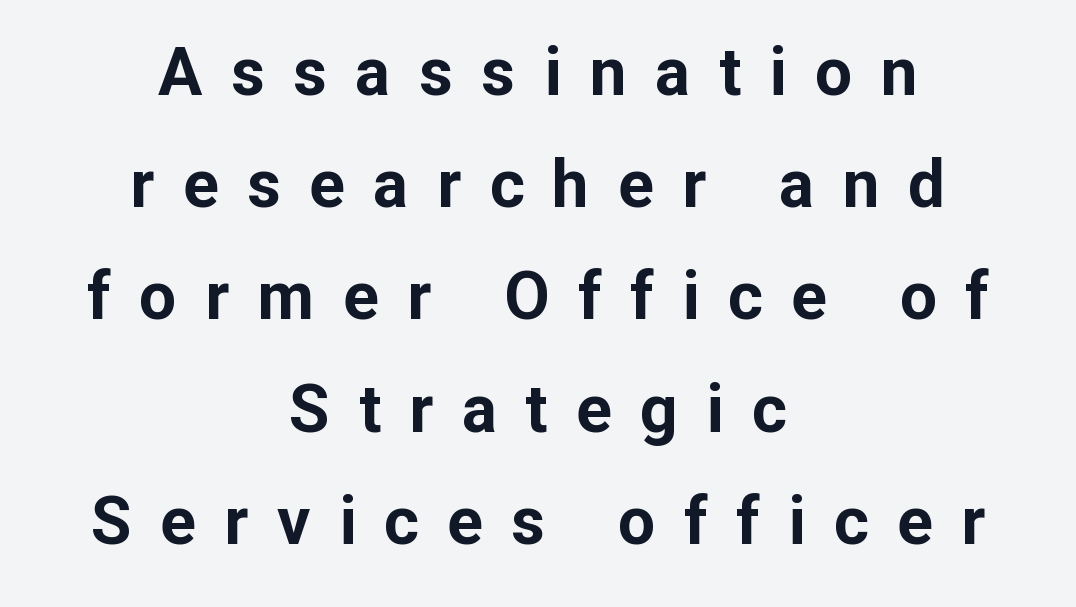
The image shows 66 px bold sans-serif type, upright; set centered, normal line spacing (1.7x), unusually wide letter spacing (+0.43 em), not underlined; low stroke contrast and a medium x-height.
